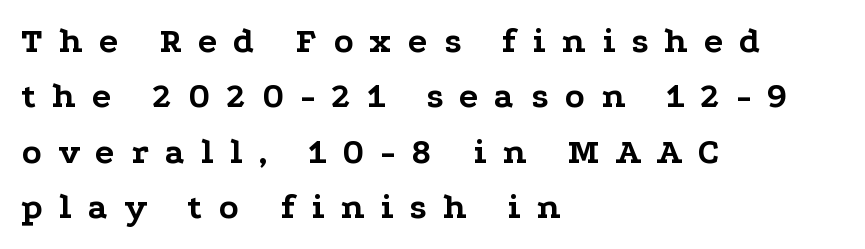
{"serif": "yes", "italic": "no", "bold": "yes", "weight": "bold", "width": "wide", "stroke_contrast": "low", "x_height": "medium", "monospaced": "no", "underline": "no", "align": "left", "line_spacing": "normal", "line_spacing_ratio": 1.54, "letter_spacing": "wide", "letter_spacing_em": 0.45, "glyph_px": 36}
